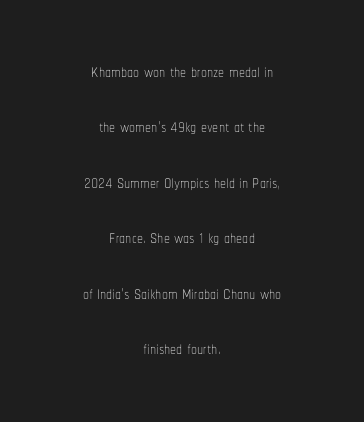
Vertical strokes here are truly vertical. Observe the ordinary spacing: letters are neighbours, not strangers. The space between consecutive lines is lavish. The paragraph shown floats in the horizontal middle.
